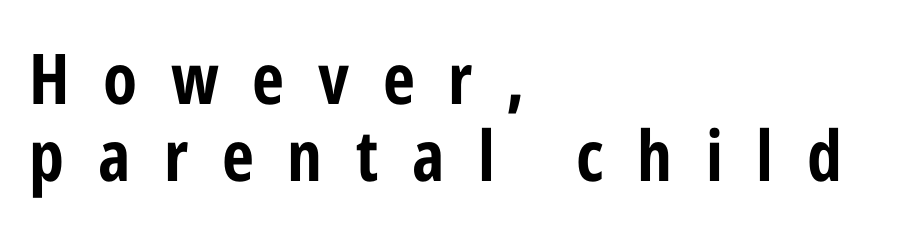
Q: Is the text bold? A: Yes.
Q: Is the text italic (slanted)? A: No, it is upright.
Q: Is the typeface a serif or a sans-serif typeface? A: Sans-serif.
Q: Is the text underlined? A: No.
Q: How is the paragraph aligned? A: Left-aligned.
Q: Is the spacing between letters normal or unusually wide? A: Unusually wide.
Q: Is the spacing between lines tight, normal or loose? A: Tight.
Q: Width (condensed, normal, or wide)? A: Condensed.
Q: Stroke contrast? A: Low.
Q: x-height? A: Medium.
Q: Monospaced? A: No.
